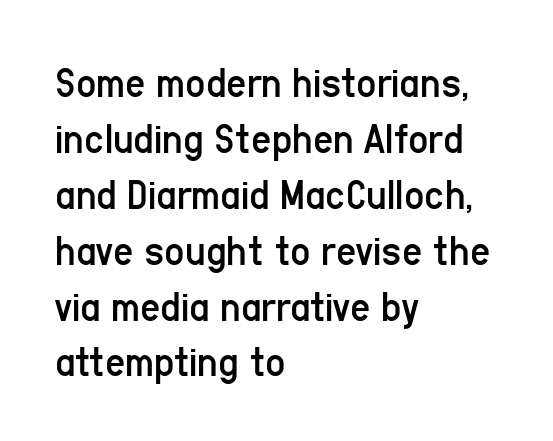
The image shows 44 px regular-weight, condensed sans-serif type, upright; set left-aligned, normal line spacing (1.27x), normal letter spacing, not underlined; low stroke contrast and a medium x-height.
